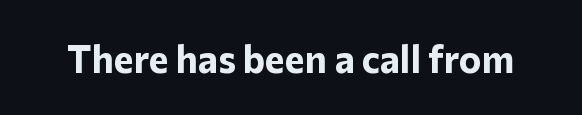
Q: Is the text bold? A: Yes.
Q: Is the text italic (slanted)? A: No, it is upright.
Q: Is the typeface a serif or a sans-serif typeface? A: Sans-serif.
Q: Is the text underlined? A: No.
Q: Is the spacing between letters normal or unusually wide? A: Normal.
Q: Width (condensed, normal, or wide)? A: Normal.
Q: Stroke contrast? A: Low.
Q: x-height? A: Medium.
Q: Monospaced? A: No.
